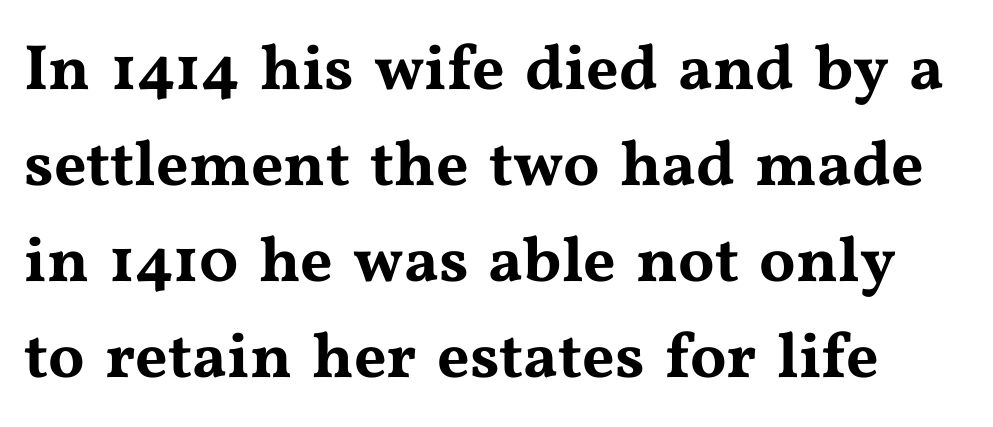
Q: Is the text italic (slanted)? A: No, it is upright.
Q: Is the typeface a serif or a sans-serif typeface? A: Serif.
Q: Is the text underlined? A: No.
Q: Is the spacing between letters normal or unusually wide? A: Normal.
Q: Is the spacing between lines tight, normal or loose? A: Normal.
Q: Width (condensed, normal, or wide)? A: Wide.
Q: Stroke contrast? A: Medium.
Q: x-height? A: Medium.
Q: Monospaced? A: No.
